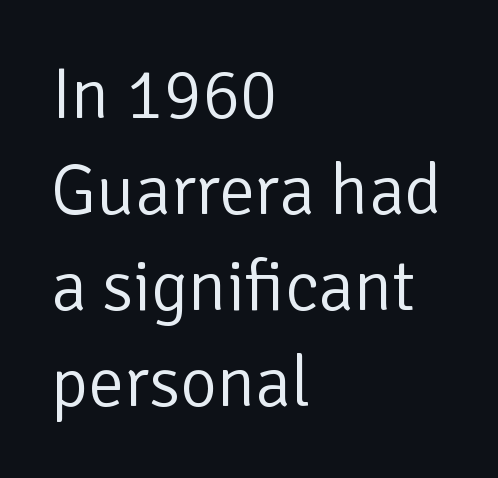
Q: Is the text bold? A: No.
Q: Is the text italic (slanted)? A: No, it is upright.
Q: Is the typeface a serif or a sans-serif typeface? A: Sans-serif.
Q: Is the text underlined? A: No.
Q: How is the paragraph aligned? A: Left-aligned.
Q: Is the spacing between letters normal or unusually wide? A: Normal.
Q: Is the spacing between lines tight, normal or loose? A: Normal.
Q: Width (condensed, normal, or wide)? A: Normal.
Q: Stroke contrast? A: Low.
Q: x-height? A: Medium.
Q: Monospaced? A: No.
